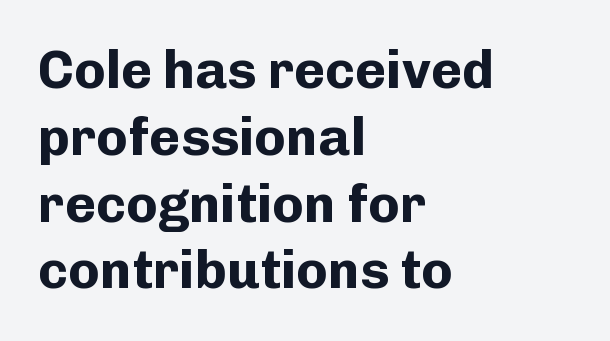
If you drew a ruler down the left edge, every line would touch it. The designer went with a sans here, leaving each stem footless. Plenty of ink on the page — the face is bold. Descender tails drop into unmarked territory. Do the characters align in a grid? No, the font is proportional.
